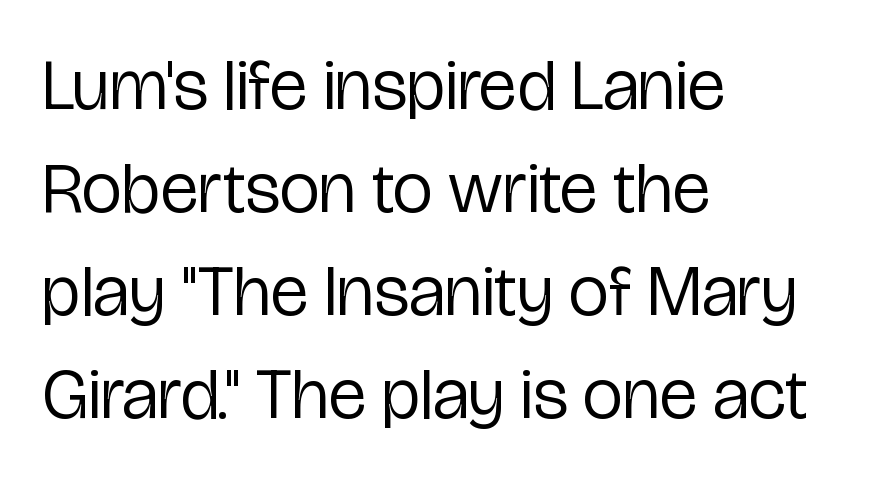
Q: Is the text bold? A: No.
Q: Is the text italic (slanted)? A: No, it is upright.
Q: Is the typeface a serif or a sans-serif typeface? A: Sans-serif.
Q: Is the text underlined? A: No.
Q: How is the paragraph aligned? A: Left-aligned.
Q: Is the spacing between letters normal or unusually wide? A: Normal.
Q: Is the spacing between lines tight, normal or loose? A: Normal.
Q: Width (condensed, normal, or wide)? A: Condensed.
Q: Stroke contrast? A: Low.
Q: x-height? A: Medium.
Q: Monospaced? A: No.
